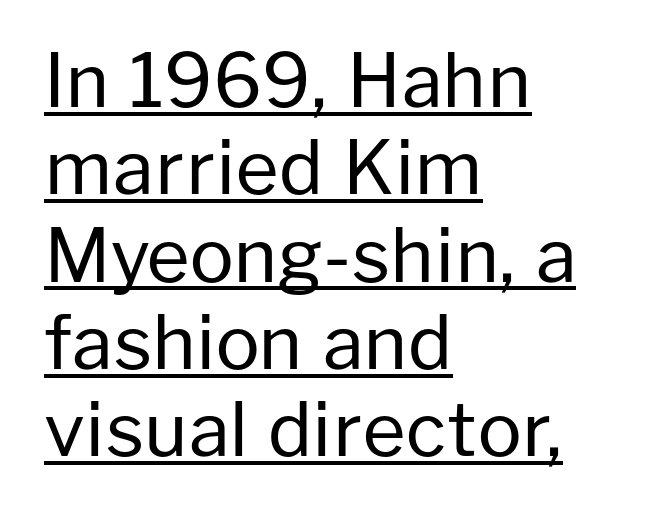
Default kerning and tracking; the words read as compact shapes. The strokes carry an ordinary text weight at most. The designer went with a sans here, leaving each stem footless. Quick note: not italic, upright. You can see a thin bar hugging the bottom of the glyphs.
